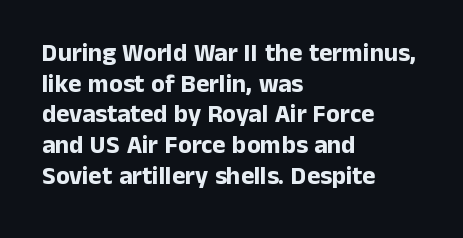
{"italic": "no", "bold": "yes", "underline": "no", "align": "left", "line_spacing_ratio": 1.23, "letter_spacing": "normal", "letter_spacing_em": 0.0, "glyph_px": 25}
